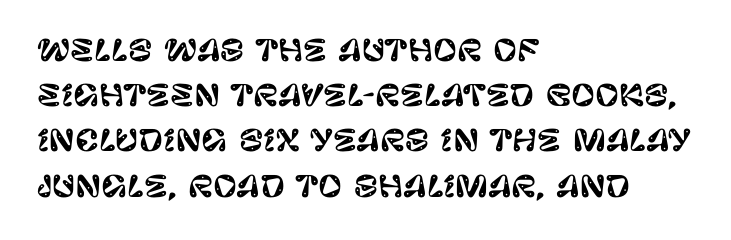
Here the designer chose a conventional face with non-uniform glyph widths. Each line starts at the same left margin while the right side varies. Decoration check: the copy has no underline. Baseline-to-baseline distance is the conventional proportion of letter height.
